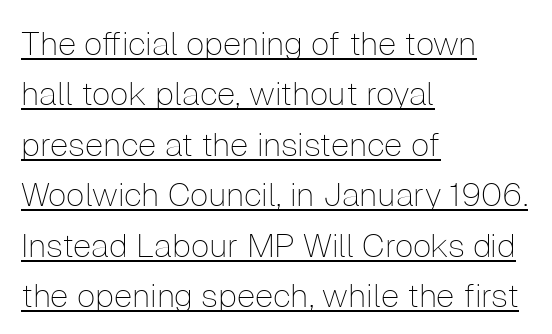
{"serif": "no", "italic": "no", "bold": "no", "weight": "thin", "width": "normal", "stroke_contrast": "low", "x_height": "medium", "monospaced": "no", "underline": "yes", "align": "left", "line_spacing": "normal", "line_spacing_ratio": 1.53, "letter_spacing": "normal", "letter_spacing_em": 0.0, "glyph_px": 33}
